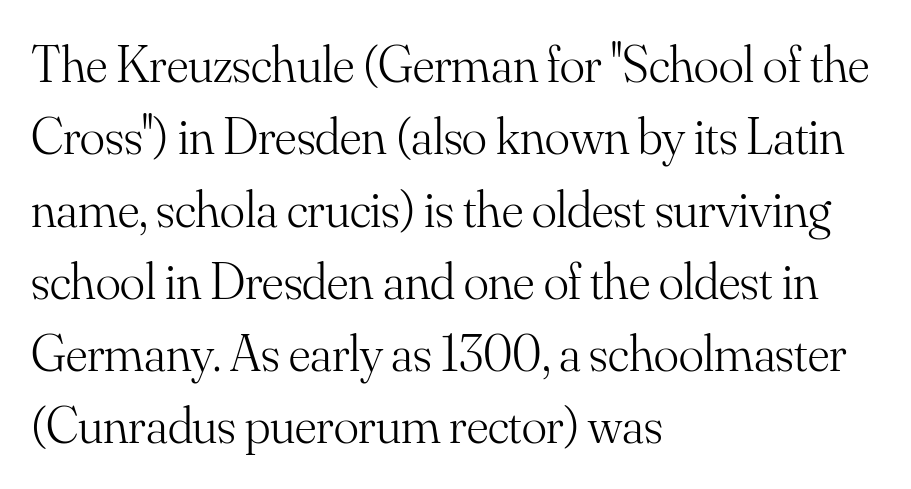
{"serif": "yes", "italic": "no", "bold": "no", "weight": "light", "width": "normal", "stroke_contrast": "medium", "x_height": "small", "monospaced": "no", "underline": "no", "align": "left", "line_spacing": "normal", "line_spacing_ratio": 1.39, "letter_spacing": "normal", "letter_spacing_em": 0.0, "glyph_px": 52}
